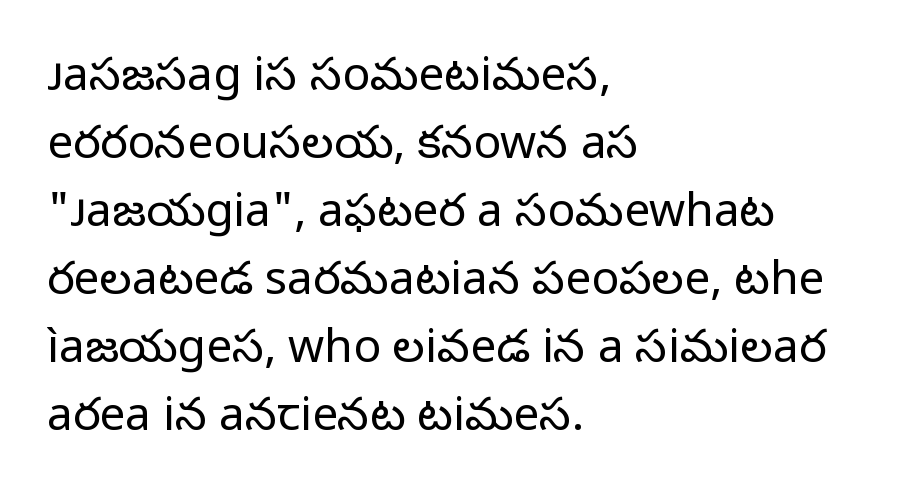
The image shows 46 px regular-weight sans-serif type, upright; set left-aligned, normal line spacing (1.48x), normal letter spacing, not underlined; low stroke contrast and a medium x-height.
